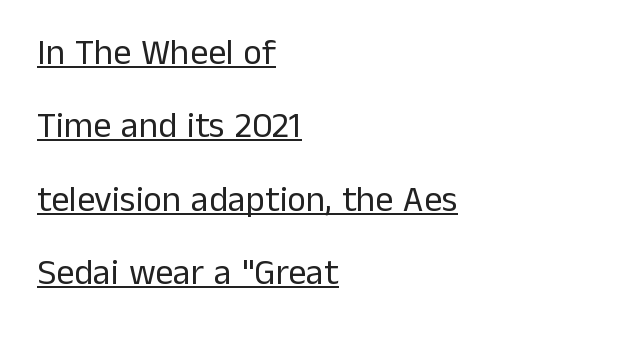
The image shows 36 px regular-weight sans-serif type, upright; set left-aligned, loose line spacing (2.04x), normal letter spacing, underlined; low stroke contrast and a medium x-height.
